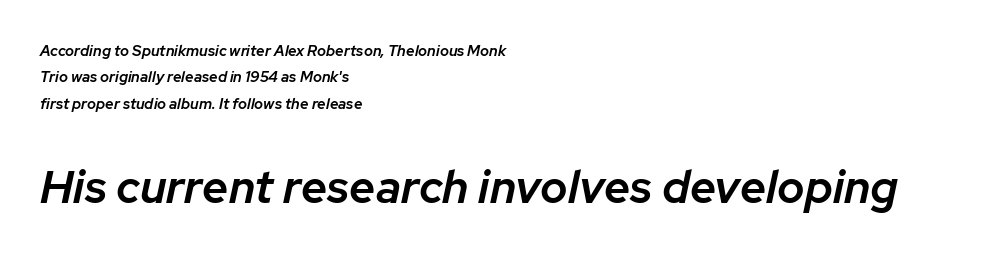
{"italic": "yes", "lean": "right", "slant_degrees": 12, "bold": "semi", "weight": "semibold", "width": "normal", "stroke_contrast": "low", "x_height": "medium", "monospaced": "no", "underline": "no", "align": "left", "line_spacing_ratio": 1.76, "letter_spacing": "normal", "letter_spacing_em": 0.0, "larger_block": "second", "size_ratio": 3.07, "glyph_px": 46}
